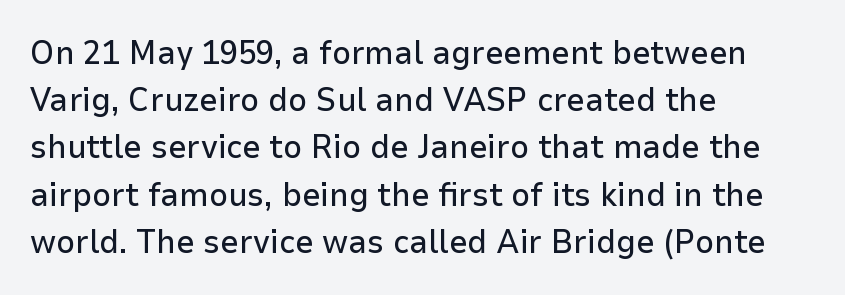
The image shows 33 px sans-serif type, upright; set left-aligned, normal line spacing (1.43x), normal letter spacing, not underlined; low stroke contrast and a medium x-height.
